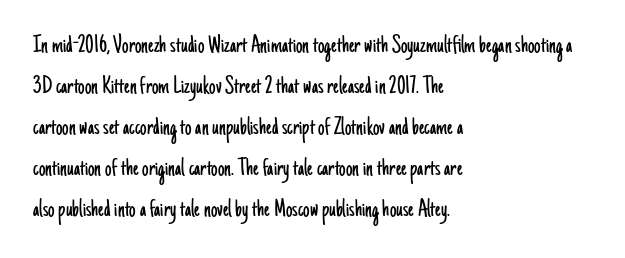
The words here are not underlined. Unbolded letterforms with no extra heft. Quick note: interline space is typical. These lines stack with their left ends in a neat column. Ordinary non-slanted type is in use. Here the glyphs are tracked normally, forming tight word shapes.
